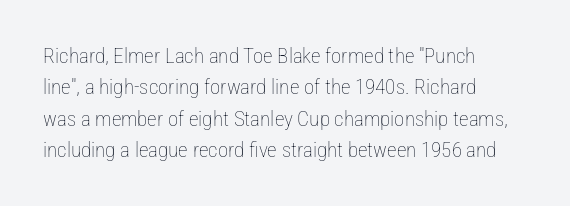
Q: Is the text bold? A: No.
Q: Is the text italic (slanted)? A: No, it is upright.
Q: Is the text underlined? A: No.
Q: How is the paragraph aligned? A: Left-aligned.
Q: Is the spacing between letters normal or unusually wide? A: Normal.
Q: Is the spacing between lines tight, normal or loose? A: Normal.
